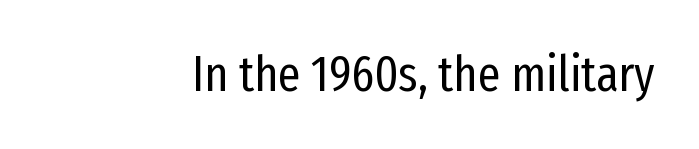
The image shows 50 px regular-weight, condensed sans-serif type, upright; set normal letter spacing, not underlined; low stroke contrast and a medium x-height.
